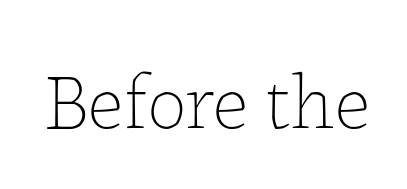
The image shows 79 px thin type, upright; set normal letter spacing, not underlined; low stroke contrast and a medium x-height.
